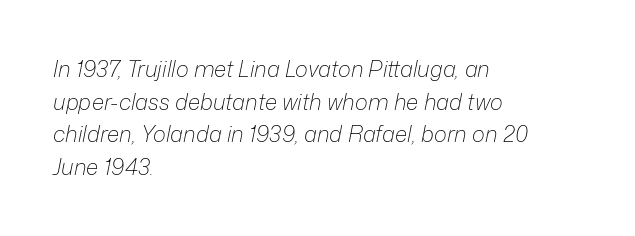
The image shows 22 px text type, italic (leaning right); set left-aligned, normal line spacing (1.48x), normal letter spacing, not underlined.
